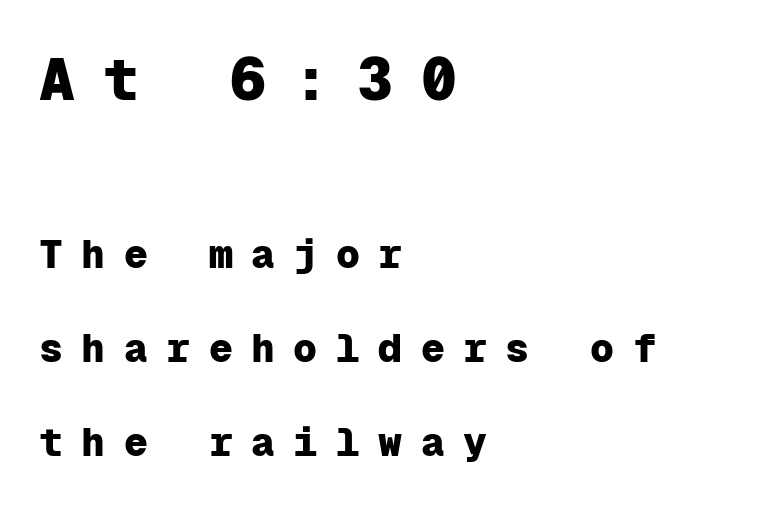
The lines are spread far apart with generous leading. These words are printed bold, with thick strokes throughout. It's the straight-up-and-down kind of type. The block sitting higher on the canvas is the one with enlarged characters. The line texture is sparse and dotted thanks to wide tracking.
